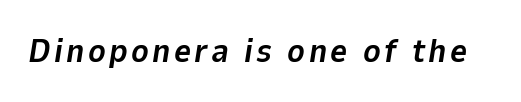
{"italic": "yes", "lean": "right", "slant_degrees": 9, "bold": "yes", "weight": "bold", "width": "normal", "stroke_contrast": "low", "x_height": "medium", "monospaced": "no", "underline": "no", "glyph_px": 33}
